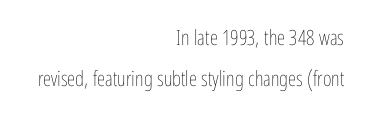
The image shows 21 px text type, upright; set right-aligned, loose line spacing (1.96x), normal letter spacing, not underlined.
